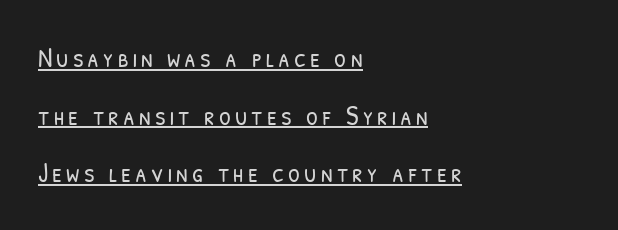
Q: Is the text bold? A: No.
Q: Is the text underlined? A: Yes.
Q: How is the paragraph aligned? A: Left-aligned.
Q: Is the spacing between lines tight, normal or loose? A: Loose.
